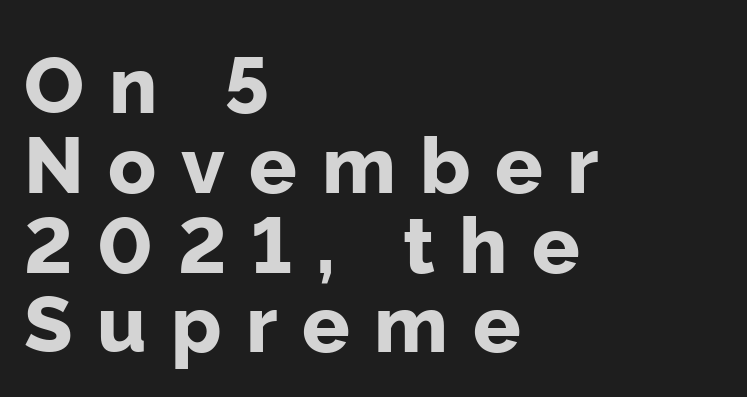
{"serif": "no", "italic": "no", "bold": "yes", "weight": "bold", "width": "normal", "stroke_contrast": "low", "x_height": "medium", "monospaced": "no", "underline": "no", "align": "left", "line_spacing": "tight", "line_spacing_ratio": 1.01, "letter_spacing": "wide", "letter_spacing_em": 0.31, "glyph_px": 79}
